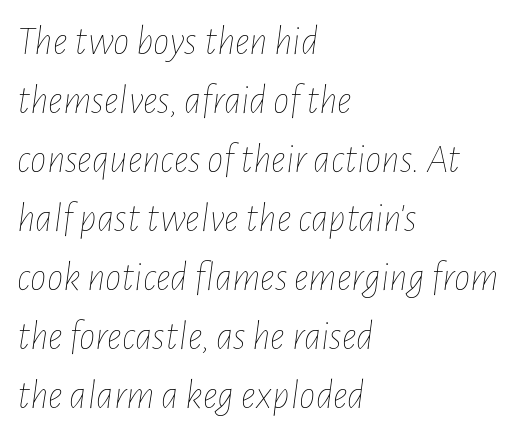
The passage shown is typed in a proportional face where columns would drift. Reading down the column, the eye jumps a familiar distance to each next line. The face used here has a pronounced slope to its letters. A typesetter would call this zero additional tracking.
